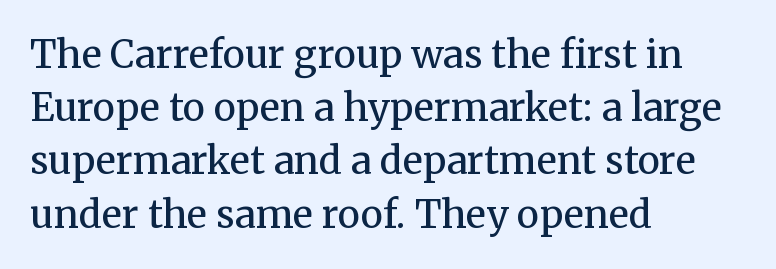
The face used here is proportionally spaced, like ordinary book or web type. Font category for this specimen: serif. Caption: face not bold, strokes unweighted. This rendering features lettering with no underline. Teacher's note: observe the even left margin — that is flush-left alignment. The gaps between neighbouring characters are ordinary and unremarkable.
